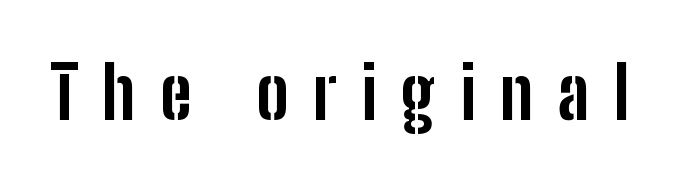
Looks like regular typesetting: each glyph gets only the width it needs. Caption: expanded tracking, letters set apart. The space beneath each line is pristine and unruled. This is roman type, the default non-slanted kind.
